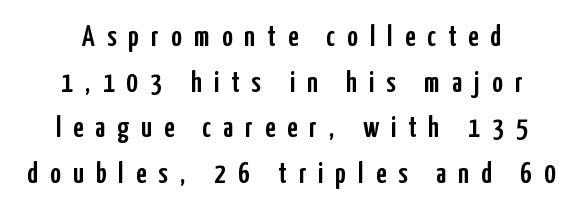
Q: Is the text italic (slanted)? A: No, it is upright.
Q: Is the typeface a serif or a sans-serif typeface? A: Sans-serif.
Q: Is the text underlined? A: No.
Q: Is the spacing between letters normal or unusually wide? A: Unusually wide.
Q: Is the spacing between lines tight, normal or loose? A: Normal.
Q: Width (condensed, normal, or wide)? A: Condensed.
Q: Stroke contrast? A: Low.
Q: x-height? A: Medium.
Q: Monospaced? A: No.
